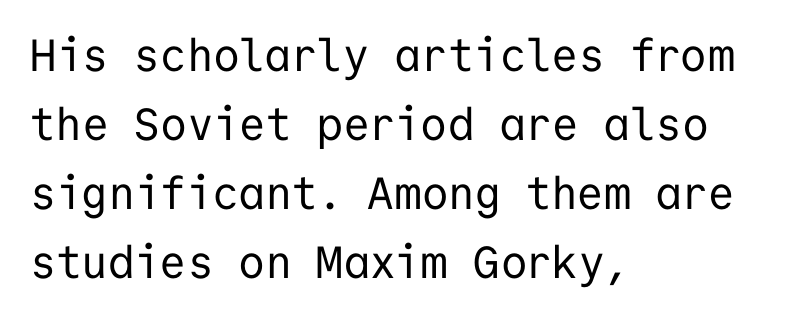
Glance below the letters and you will spot only blank space. Typeset ragged right — the left edge is the straight one. Every character here occupies the same horizontal width, giving the sample a typewriter-like rhythm. Stems and bowls with no extra thickness — not bold. Glyph-to-glyph distance matches everyday printed text.
